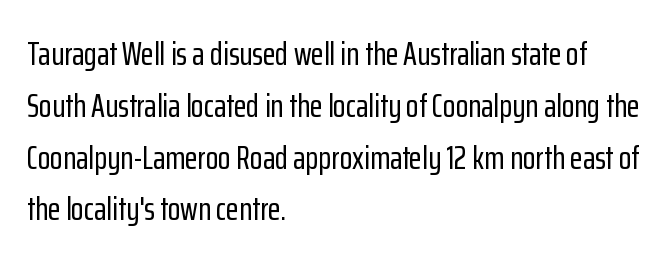
The image shows 33 px condensed sans-serif type, upright; set left-aligned, normal line spacing (1.57x), normal letter spacing, not underlined; low stroke contrast and a medium x-height.
